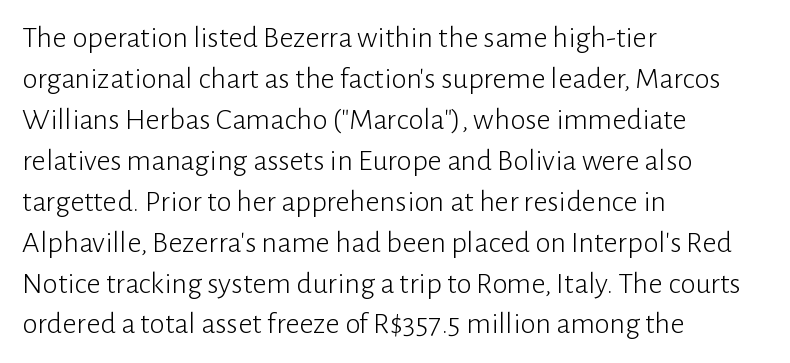
{"serif": "no", "italic": "no", "bold": "no", "weight": "light", "width": "normal", "stroke_contrast": "low", "x_height": "medium", "monospaced": "no", "underline": "no", "align": "left", "line_spacing": "normal", "line_spacing_ratio": 1.32, "letter_spacing": "normal", "letter_spacing_em": 0.0, "glyph_px": 31}
